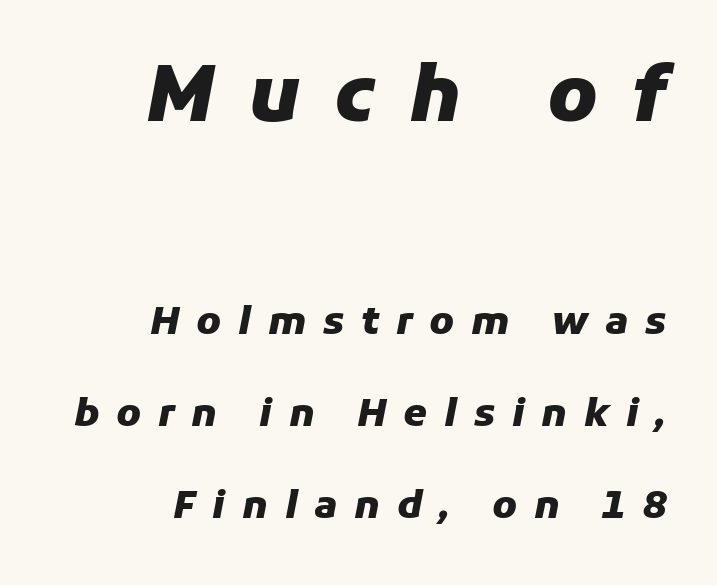
{"italic": "yes", "lean": "right", "slant_degrees": 11, "bold": "yes", "weight": "heavy", "width": "normal", "stroke_contrast": "low", "x_height": "medium", "monospaced": "no", "underline": "no", "align": "right", "line_spacing": "loose", "line_spacing_ratio": 2.42, "letter_spacing": "wide", "letter_spacing_em": 0.44, "larger_block": "first", "size_ratio": 2.03, "glyph_px": 77}
